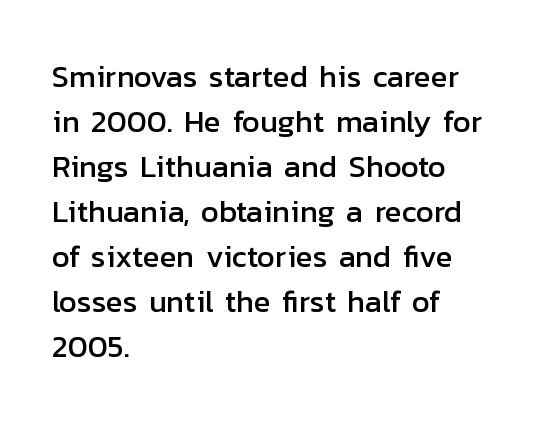
Q: Is the text italic (slanted)? A: No, it is upright.
Q: Is the typeface a serif or a sans-serif typeface? A: Sans-serif.
Q: Is the text underlined? A: No.
Q: How is the paragraph aligned? A: Left-aligned.
Q: Is the spacing between letters normal or unusually wide? A: Normal.
Q: Is the spacing between lines tight, normal or loose? A: Normal.
Q: Width (condensed, normal, or wide)? A: Normal.
Q: Stroke contrast? A: Low.
Q: x-height? A: Medium.
Q: Monospaced? A: No.
